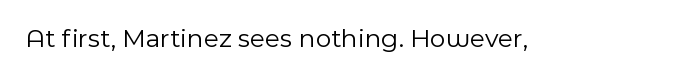
The image shows 27 px text type, upright; set normal letter spacing, not underlined.
